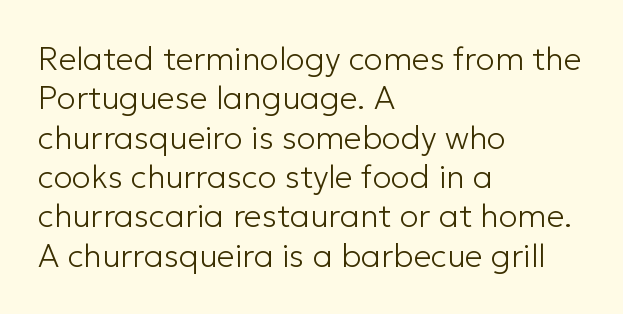
Q: Is the text bold? A: No.
Q: Is the text italic (slanted)? A: No, it is upright.
Q: Is the typeface a serif or a sans-serif typeface? A: Sans-serif.
Q: Is the text underlined? A: No.
Q: How is the paragraph aligned? A: Left-aligned.
Q: Is the spacing between letters normal or unusually wide? A: Normal.
Q: Width (condensed, normal, or wide)? A: Normal.
Q: Stroke contrast? A: Low.
Q: x-height? A: Medium.
Q: Monospaced? A: No.
